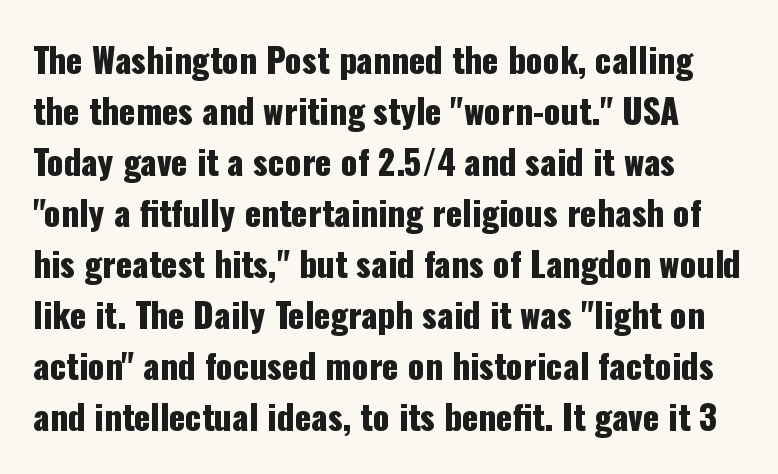
Q: Is the text italic (slanted)? A: No, it is upright.
Q: Is the typeface a serif or a sans-serif typeface? A: Sans-serif.
Q: Is the text underlined? A: No.
Q: Is the spacing between letters normal or unusually wide? A: Normal.
Q: Is the spacing between lines tight, normal or loose? A: Normal.
Q: Width (condensed, normal, or wide)? A: Condensed.
Q: Stroke contrast? A: Low.
Q: x-height? A: Medium.
Q: Monospaced? A: No.
